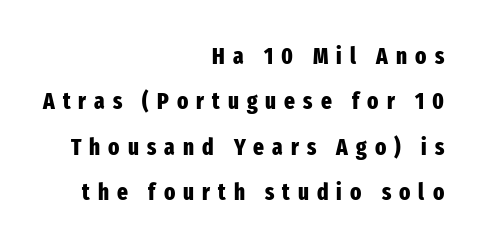
The lettering stays uniformly vertical, giving the passage a roman look. The horizontal fit of the characters is loose and conspicuously gappy. The face used here has the dense, thick strokes of a bold. This rendering uses right alignment, leaving the left contour irregular. You could fit nearly another row in the gap between these rows. Words float on clear page, feet unadorned.
